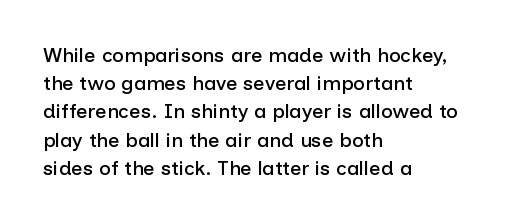
The image shows 20 px text type, upright; set left-aligned, normal line spacing (1.41x), normal letter spacing, not underlined.
